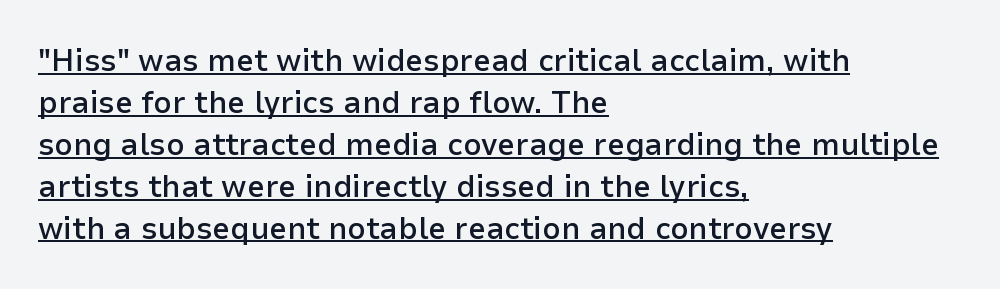
The rendering uses the underline text-decoration. Character widths vary here, with narrow letters taking less room than wide ones. Rendered with straight, roman letterforms. You could call the tracking neutral — neither tight nor loose.
